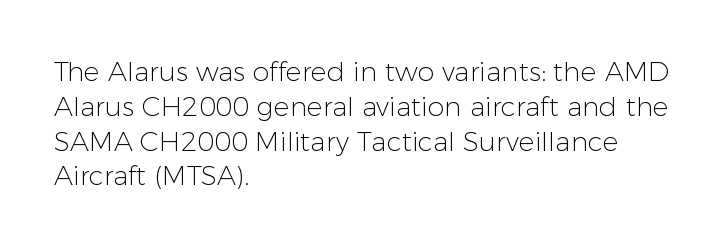
{"italic": "no", "bold": "no", "underline": "no", "align": "left", "line_spacing": "normal", "line_spacing_ratio": 1.29, "letter_spacing": "normal", "letter_spacing_em": 0.0, "glyph_px": 27}
